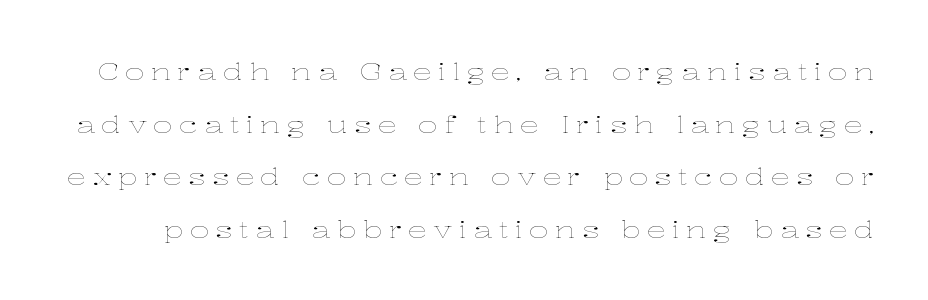
Q: Is the text bold? A: No.
Q: Is the text italic (slanted)? A: No, it is upright.
Q: Is the text underlined? A: No.
Q: Is the spacing between letters normal or unusually wide? A: Unusually wide.
Q: Is the spacing between lines tight, normal or loose? A: Loose.
